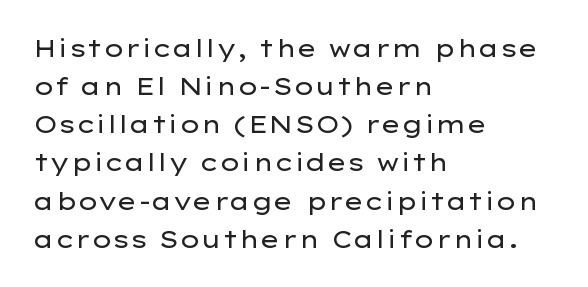
Is there much room between lines? A standard amount, neither cramped nor airy. A roman cut, with each character standing at attention. How are the letters spaced? Ordinarily, with no added tracking. This rendering features lettering with no underline. The paragraph shown leans on its left margin. The weight tops out at a normal text grade.
